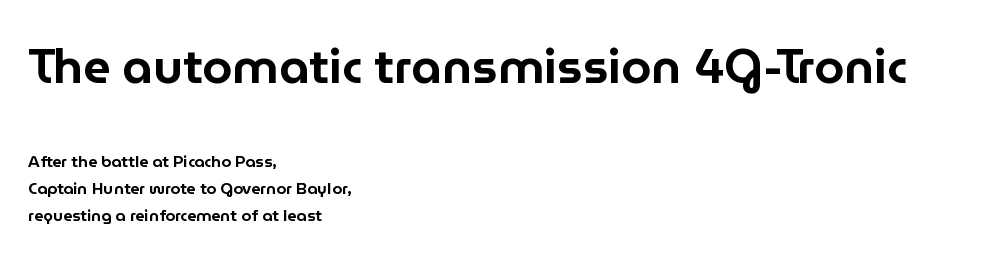
The image shows 48 px sans-serif type, upright; set left-aligned, normal line spacing (1.69x), normal letter spacing, not underlined; the first (top) block is 3.0x larger; low stroke contrast and a medium x-height.
